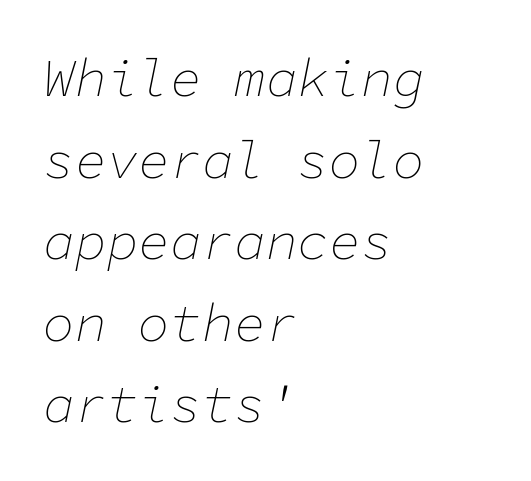
The image shows 53 px thin type, italic (leaning right), monospaced; set left-aligned, normal line spacing (1.54x), normal letter spacing, not underlined; low stroke contrast and a medium x-height.
